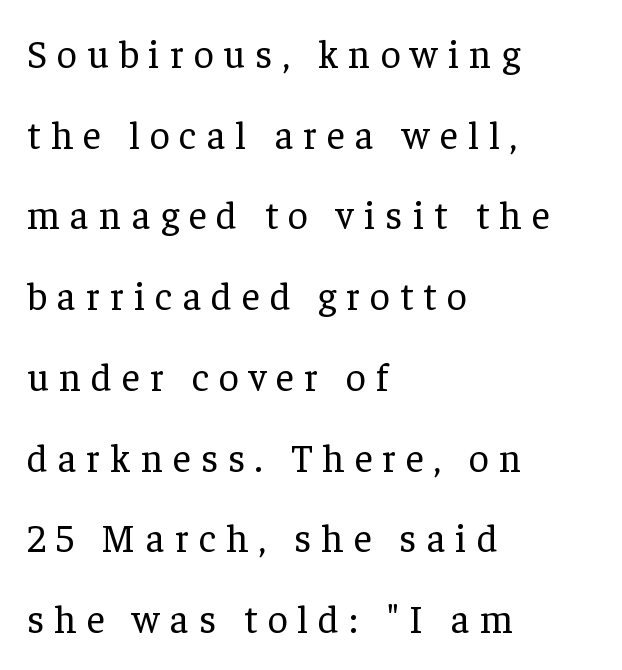
The image shows 39 px regular-weight serif type, upright; set left-aligned, loose line spacing (2.07x), unusually wide letter spacing (+0.26 em), not underlined; low stroke contrast and a medium x-height.
